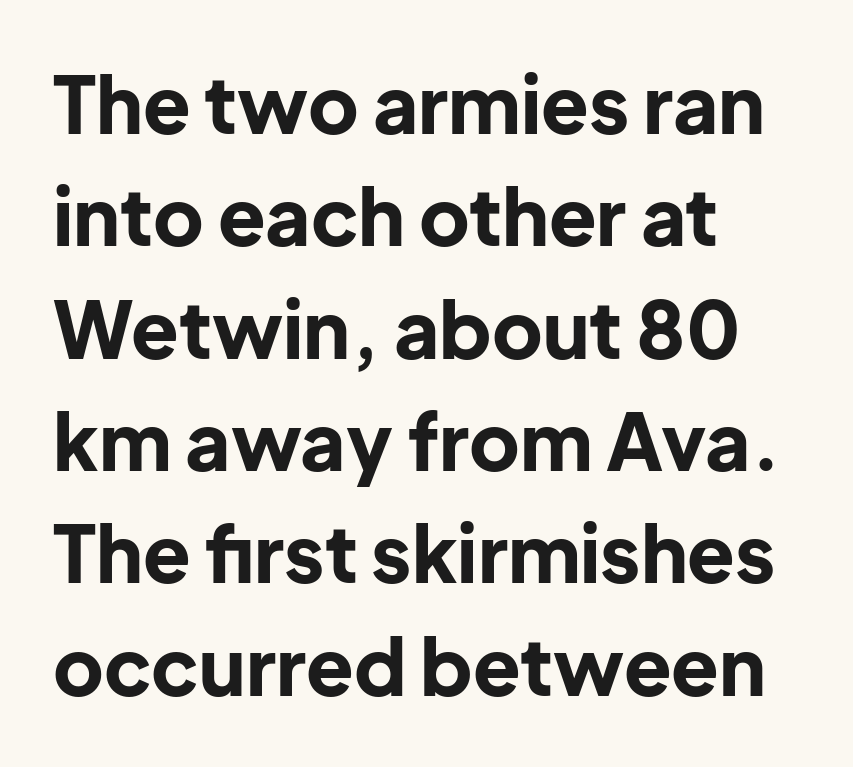
{"serif": "no", "italic": "no", "bold": "yes", "weight": "bold", "width": "normal", "stroke_contrast": "low", "x_height": "medium", "monospaced": "no", "underline": "no", "align": "left", "line_spacing": "normal", "line_spacing_ratio": 1.44, "letter_spacing": "normal", "letter_spacing_em": 0.0, "glyph_px": 78}
